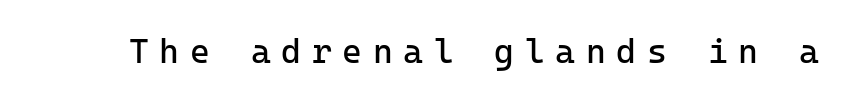
The image shows 34 px regular-weight sans-serif type, upright; set unusually wide letter spacing (+0.31 em), not underlined; low stroke contrast and a medium x-height.
